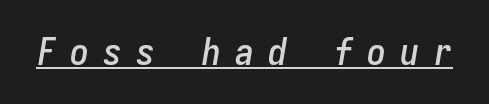
The image shows 38 px condensed type, italic (leaning right), monospaced; set unusually wide letter spacing (+0.37 em), underlined; low stroke contrast and a medium x-height.
